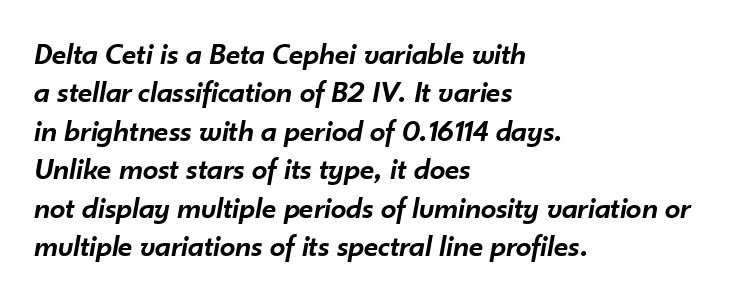
Designer's note — italics engaged. Leftover space on each line is placed entirely after the last word. The passage shown is not underscored anywhere. The letters are semibold — heavier than regular but short of a full bold. The gaps between neighbouring characters are ordinary and unremarkable.
